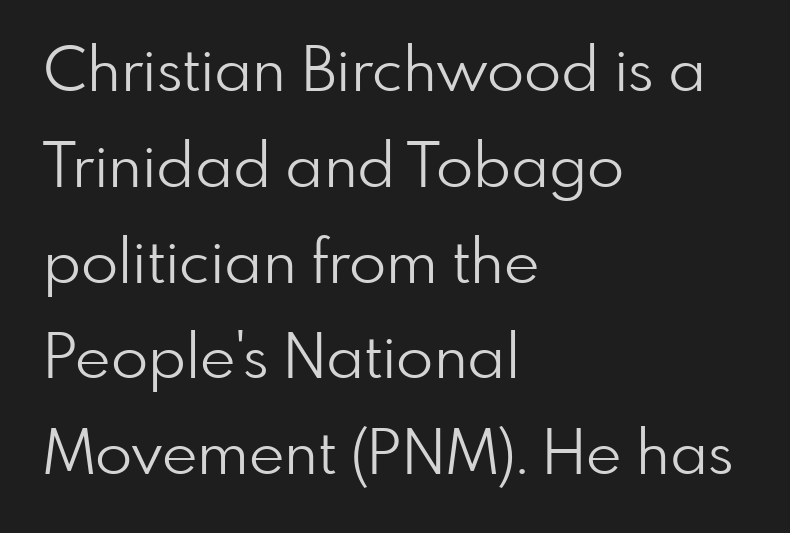
The image shows 61 px light sans-serif type, upright; set left-aligned, normal line spacing (1.57x), normal letter spacing, not underlined; low stroke contrast and a small x-height.
